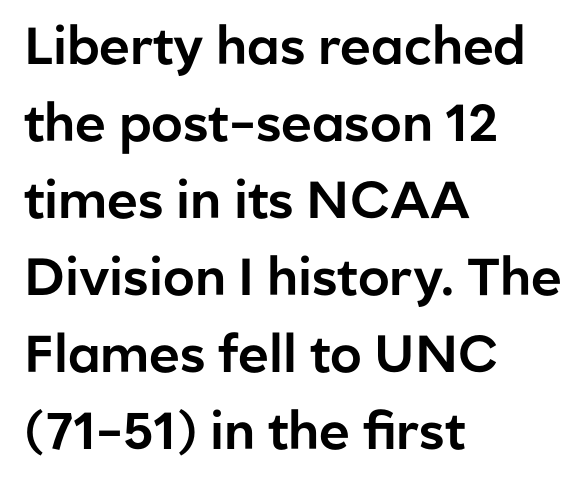
Only glyphs here, with clear space below each row. The typeface chosen for these lines omits serifs. Tall strokes in this sample are plumb rather than angled. The face used here is proportionally spaced, like ordinary book or web type. There is no visible air inserted between adjacent glyphs. Reading down the block, your eye returns to a fixed left position each line.
